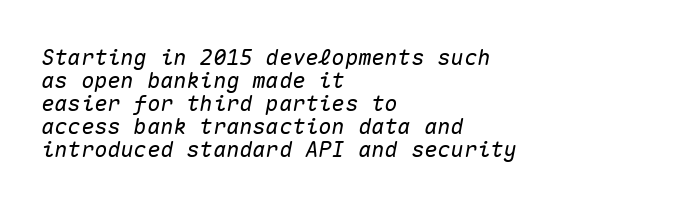
The text block is weighted toward the left margin, trailing off unevenly rightward. Short note: letters normally spaced. Characters are canted at an angle relative to the baseline's perpendicular. Leading: reduced. Glance below the letters and you will spot only blank space.
